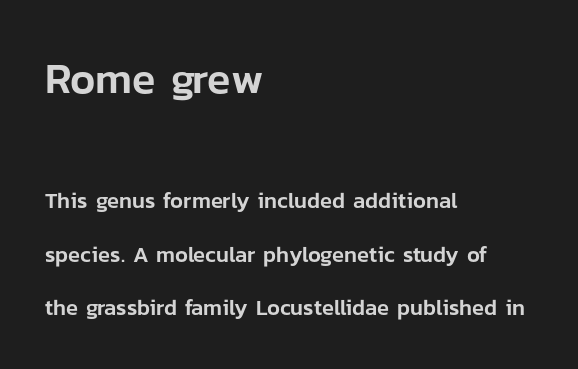
Is this a fixed-width face? No — the glyphs have proportional, varying widths. Typeset ragged right — the left edge is the straight one. Honestly, the rows look like they've been pulled way apart. Anything drawn beneath the words? Only blank space. Note: larger setting up top, smaller setting below. The font family rendered here belongs to the sans-serif group.
